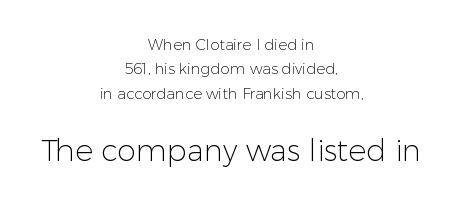
The image shows 30 px light sans-serif type, upright; set centered, normal line spacing (1.63x), normal letter spacing, not underlined; the second (bottom) block is 2.0x larger; low stroke contrast and a medium x-height.
